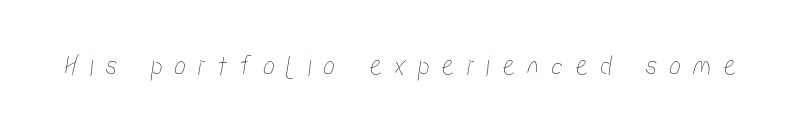
Q: Is the text underlined? A: No.
Q: Is the spacing between letters normal or unusually wide? A: Unusually wide.
Q: Width (condensed, normal, or wide)? A: Condensed.
Q: Stroke contrast? A: Low.
Q: x-height? A: Medium.
Q: Monospaced? A: No.
